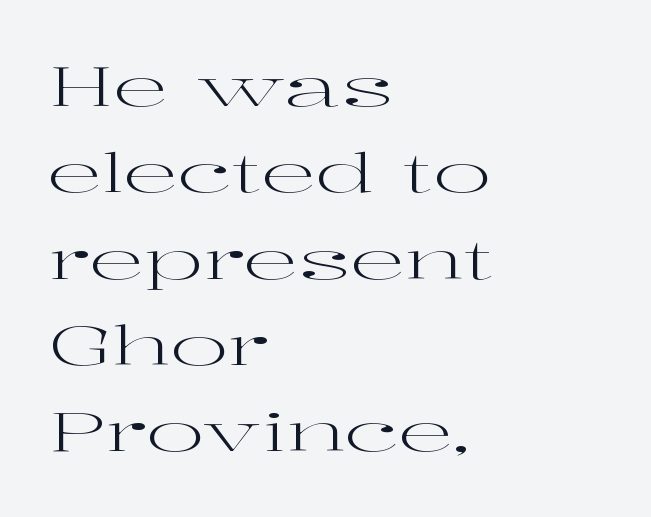
{"serif": "yes", "italic": "no", "bold": "no", "weight": "regular", "width": "wide", "stroke_contrast": "high", "x_height": "medium", "monospaced": "no", "underline": "no", "align": "left", "line_spacing": "normal", "line_spacing_ratio": 1.57, "letter_spacing": "normal", "letter_spacing_em": 0.0, "glyph_px": 55}
